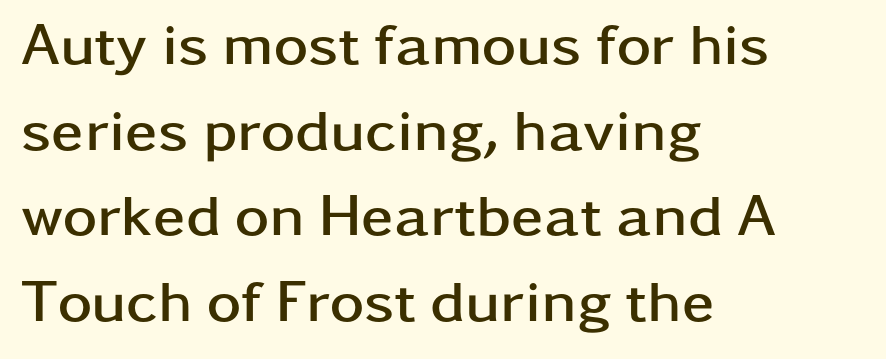
{"serif": "no", "italic": "no", "bold": "yes", "weight": "semibold", "width": "wide", "stroke_contrast": "low", "x_height": "medium", "monospaced": "no", "underline": "no", "align": "left", "line_spacing": "normal", "line_spacing_ratio": 1.45, "letter_spacing": "normal", "letter_spacing_em": 0.0, "glyph_px": 59}
